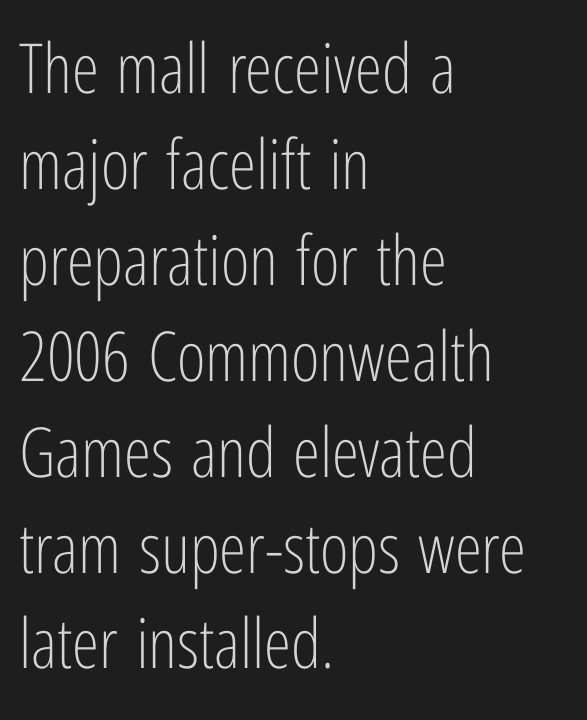
{"serif": "no", "italic": "no", "bold": "no", "weight": "light", "width": "condensed", "stroke_contrast": "low", "x_height": "medium", "monospaced": "no", "underline": "no", "align": "left", "line_spacing": "normal", "line_spacing_ratio": 1.39, "letter_spacing": "normal", "letter_spacing_em": 0.0, "glyph_px": 69}
